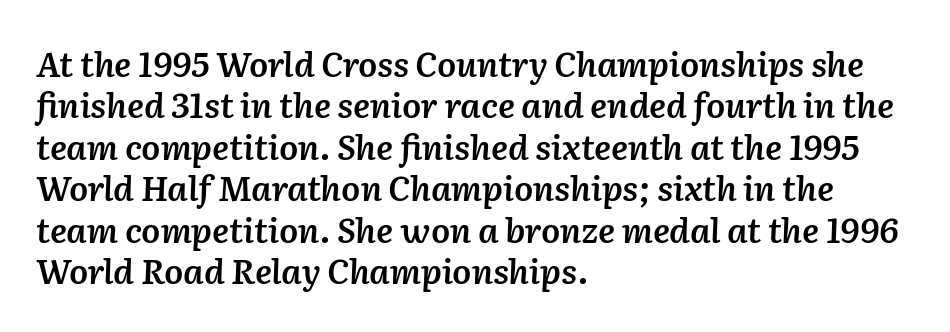
Q: Is the text bold? A: Semi-bold.
Q: Is the text italic (slanted)? A: Yes, it leans right by about 2 degrees.
Q: Is the text underlined? A: No.
Q: How is the paragraph aligned? A: Left-aligned.
Q: Is the spacing between letters normal or unusually wide? A: Normal.
Q: Width (condensed, normal, or wide)? A: Normal.
Q: Stroke contrast? A: Low.
Q: x-height? A: Medium.
Q: Monospaced? A: No.
